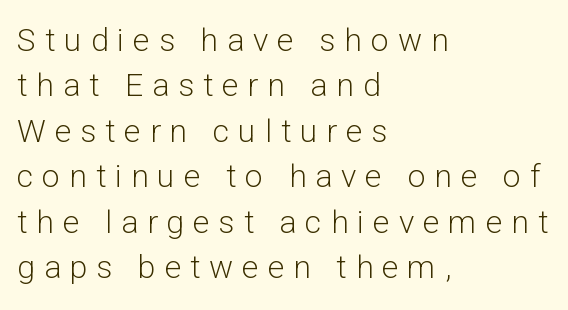
Q: Is the text bold? A: No.
Q: Is the text italic (slanted)? A: No, it is upright.
Q: Is the typeface a serif or a sans-serif typeface? A: Sans-serif.
Q: Is the text underlined? A: No.
Q: How is the paragraph aligned? A: Left-aligned.
Q: Is the spacing between letters normal or unusually wide? A: Unusually wide.
Q: Is the spacing between lines tight, normal or loose? A: Normal.
Q: Width (condensed, normal, or wide)? A: Normal.
Q: Stroke contrast? A: Low.
Q: x-height? A: Medium.
Q: Monospaced? A: No.
